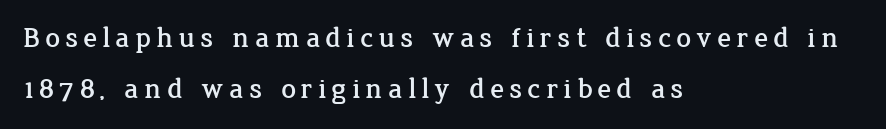
The image shows 29 px serif type, upright; set left-aligned, line spacing 1.75x, not underlined; low stroke contrast and a medium x-height.
